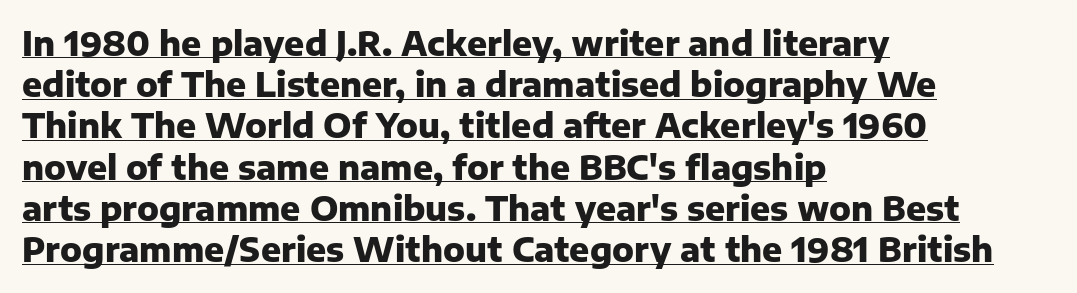
Q: Is the text bold? A: Yes.
Q: Is the text italic (slanted)? A: No, it is upright.
Q: Is the typeface a serif or a sans-serif typeface? A: Sans-serif.
Q: Is the text underlined? A: Yes.
Q: How is the paragraph aligned? A: Left-aligned.
Q: Is the spacing between letters normal or unusually wide? A: Normal.
Q: Is the spacing between lines tight, normal or loose? A: Normal.
Q: Width (condensed, normal, or wide)? A: Normal.
Q: Stroke contrast? A: Low.
Q: x-height? A: Medium.
Q: Monospaced? A: No.
